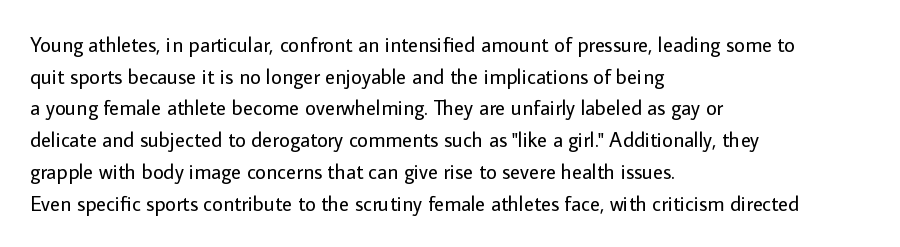
The image shows 21 px text type, upright; set left-aligned, normal line spacing (1.51x), normal letter spacing, not underlined.
